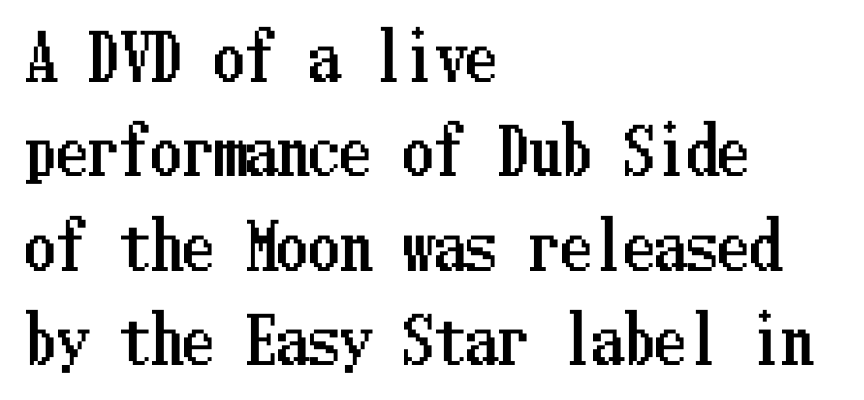
{"italic": "no", "width": "condensed", "stroke_contrast": "low", "x_height": "medium", "underline": "no", "align": "left", "line_spacing": "normal", "line_spacing_ratio": 1.5, "letter_spacing": "normal", "letter_spacing_em": 0.0, "glyph_px": 63}
